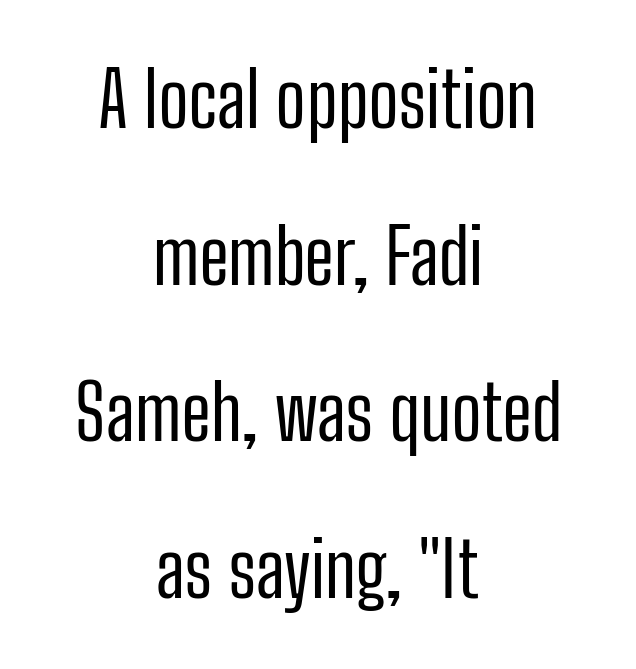
The image shows 75 px regular-weight, condensed sans-serif type, upright; set centered, loose line spacing (2.09x), normal letter spacing, not underlined; low stroke contrast and a medium x-height.
